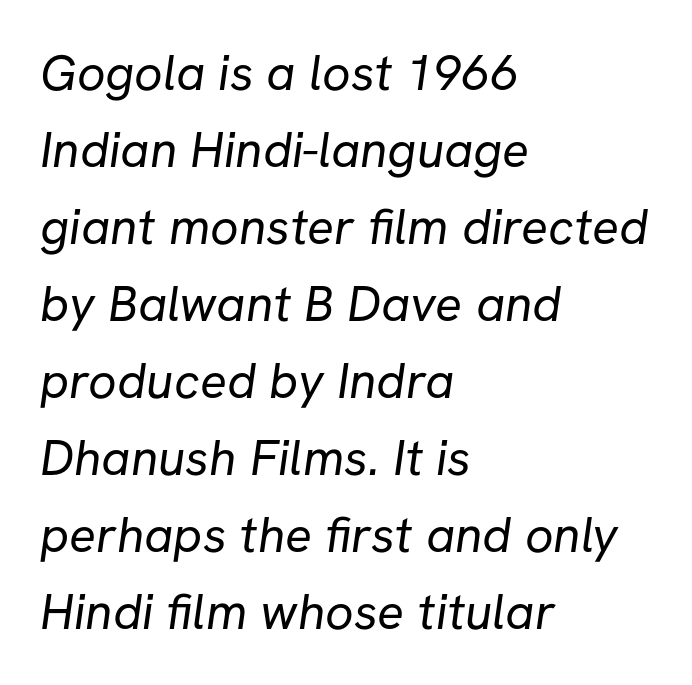
Q: Is the text bold? A: No.
Q: Is the typeface a serif or a sans-serif typeface? A: Sans-serif.
Q: Is the text underlined? A: No.
Q: How is the paragraph aligned? A: Left-aligned.
Q: Is the spacing between letters normal or unusually wide? A: Normal.
Q: Is the spacing between lines tight, normal or loose? A: Normal.
Q: Width (condensed, normal, or wide)? A: Normal.
Q: Stroke contrast? A: Low.
Q: x-height? A: Medium.
Q: Monospaced? A: No.
